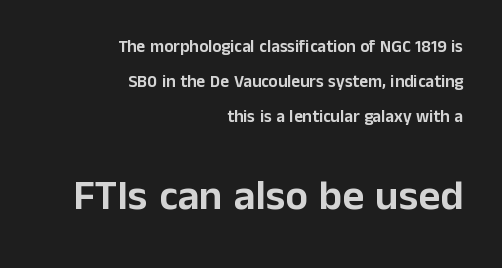
Layout note: lines flush right. Summary of vertical rhythm: relaxed, with wide interline spacing. Examine the stroke ends and you'll find no serifs. The lettering stays uniformly vertical, giving the passage a roman look. The words here are not underlined. Whoever set this made the second block the dominant, larger element.
